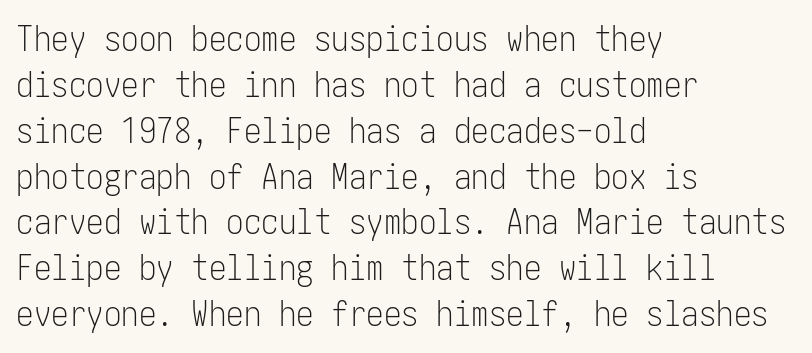
{"serif": "no", "italic": "no", "bold": "no", "weight": "light", "width": "condensed", "stroke_contrast": "low", "x_height": "medium", "underline": "no", "align": "left", "line_spacing": "normal", "line_spacing_ratio": 1.31, "letter_spacing": "normal", "letter_spacing_em": 0.0, "glyph_px": 35}
